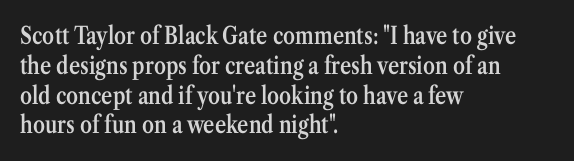
Q: Is the text bold? A: Semi-bold.
Q: Is the text italic (slanted)? A: No, it is upright.
Q: Is the text underlined? A: No.
Q: How is the paragraph aligned? A: Left-aligned.
Q: Is the spacing between letters normal or unusually wide? A: Normal.
